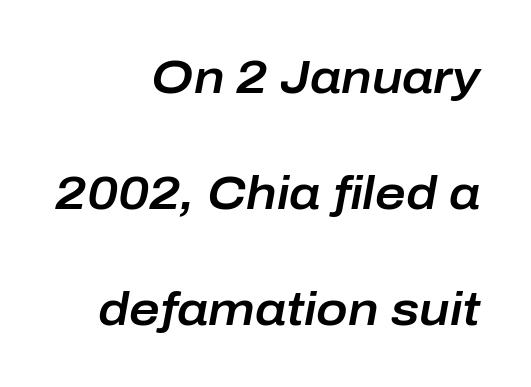
Q: Is the text italic (slanted)? A: Yes, it leans right by about 10 degrees.
Q: Is the text underlined? A: No.
Q: How is the paragraph aligned? A: Right-aligned.
Q: Is the spacing between letters normal or unusually wide? A: Normal.
Q: Is the spacing between lines tight, normal or loose? A: Loose.
Q: Width (condensed, normal, or wide)? A: Normal.
Q: Stroke contrast? A: Low.
Q: x-height? A: Medium.
Q: Monospaced? A: No.
